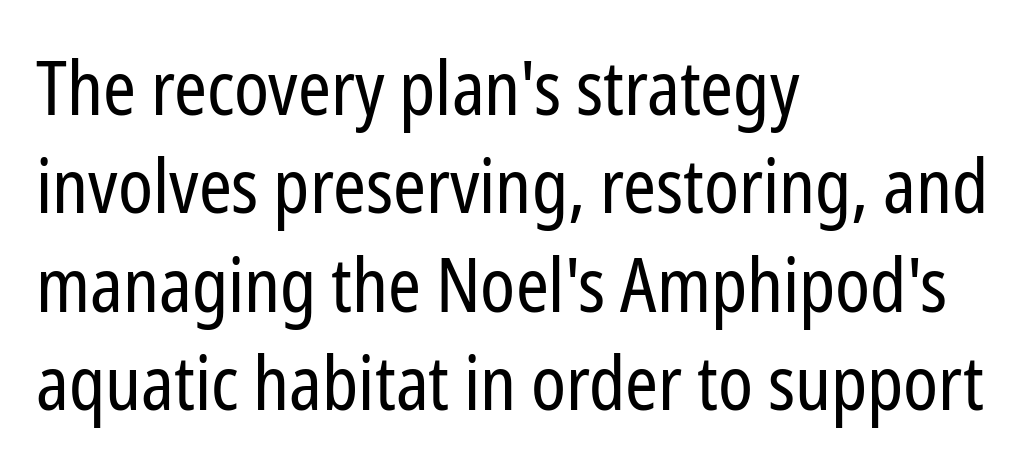
Q: Is the text bold? A: No.
Q: Is the text italic (slanted)? A: No, it is upright.
Q: Is the typeface a serif or a sans-serif typeface? A: Sans-serif.
Q: Is the text underlined? A: No.
Q: How is the paragraph aligned? A: Left-aligned.
Q: Is the spacing between letters normal or unusually wide? A: Normal.
Q: Is the spacing between lines tight, normal or loose? A: Normal.
Q: Width (condensed, normal, or wide)? A: Condensed.
Q: Stroke contrast? A: Low.
Q: x-height? A: Medium.
Q: Monospaced? A: No.
